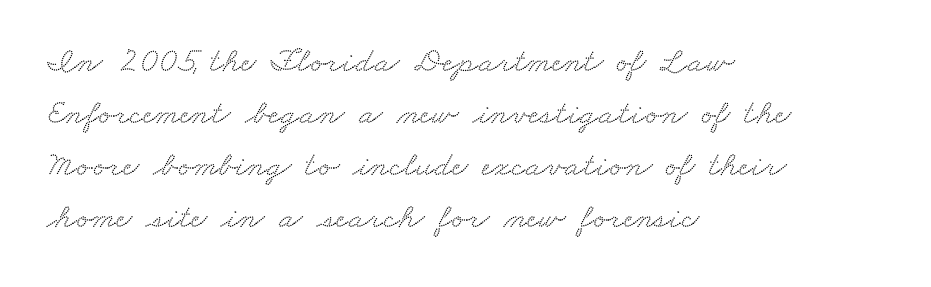
Q: Is the typeface a serif or a sans-serif typeface? A: Serif.
Q: Is the text underlined? A: No.
Q: How is the paragraph aligned? A: Left-aligned.
Q: Is the spacing between letters normal or unusually wide? A: Normal.
Q: Is the spacing between lines tight, normal or loose? A: Normal.
Q: Width (condensed, normal, or wide)? A: Wide.
Q: Stroke contrast? A: Medium.
Q: x-height? A: Small.
Q: Monospaced? A: No.
